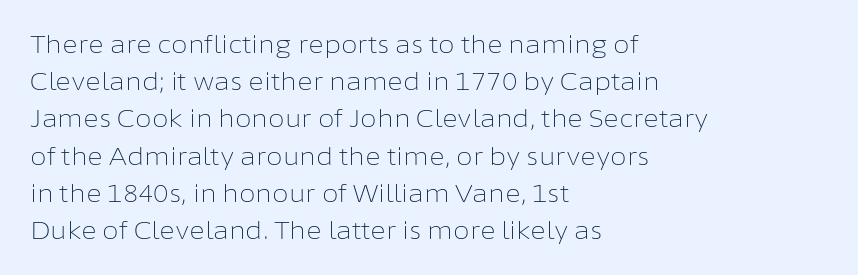
{"italic": "no", "bold": "no", "underline": "no", "align": "left", "line_spacing": "normal", "line_spacing_ratio": 1.55, "letter_spacing": "normal", "letter_spacing_em": 0.0, "glyph_px": 24}
